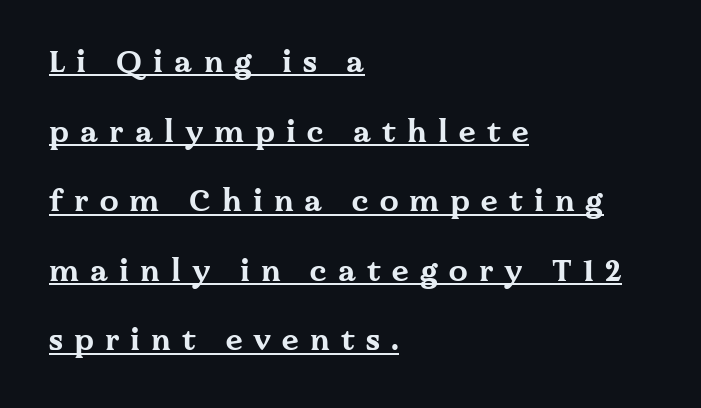
Q: Is the text bold? A: Yes.
Q: Is the text italic (slanted)? A: No, it is upright.
Q: Is the typeface a serif or a sans-serif typeface? A: Serif.
Q: Is the text underlined? A: Yes.
Q: How is the paragraph aligned? A: Left-aligned.
Q: Is the spacing between letters normal or unusually wide? A: Unusually wide.
Q: Is the spacing between lines tight, normal or loose? A: Loose.
Q: Width (condensed, normal, or wide)? A: Wide.
Q: Stroke contrast? A: Medium.
Q: x-height? A: Medium.
Q: Monospaced? A: No.
